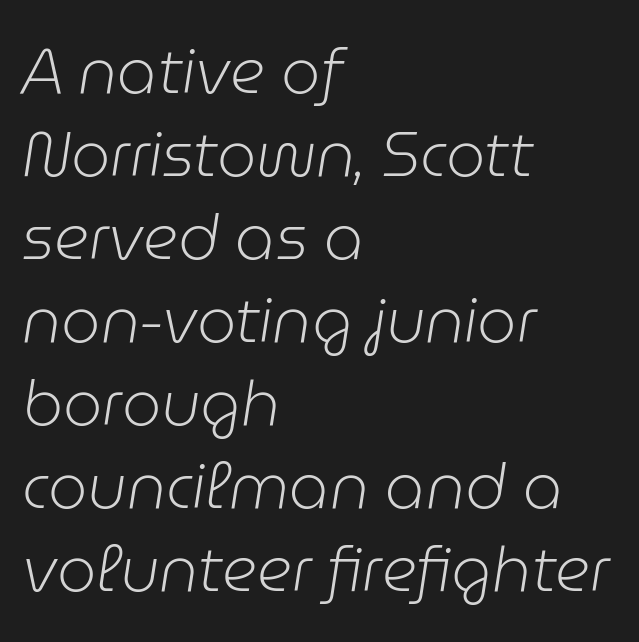
What's the leading like? Ordinary, nothing unusual. Default kerning and tracking; the words read as compact shapes. Letters rest on an invisible, unmarked baseline. No extra ink here — the face is not bold.
